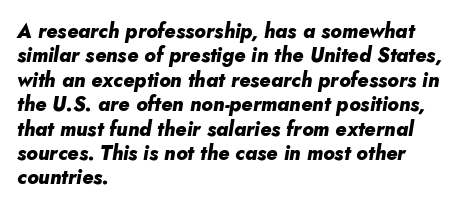
Caption: standard tracking, unaltered. Notice how the stems are inclined rather than vertical — that's the hallmark of italics. Emphasis by weight is at full strength: bold. The specimen omits any rule beneath the text block's lines.
